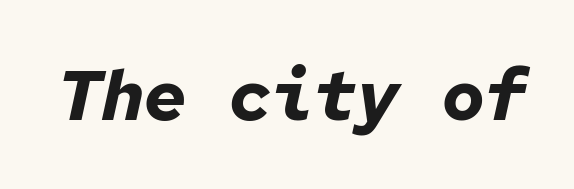
{"italic": "yes", "lean": "right", "slant_degrees": 12, "bold": "yes", "weight": "bold", "width": "normal", "stroke_contrast": "low", "x_height": "medium", "monospaced": "yes", "underline": "no", "letter_spacing": "normal", "letter_spacing_em": 0.0, "glyph_px": 71}
